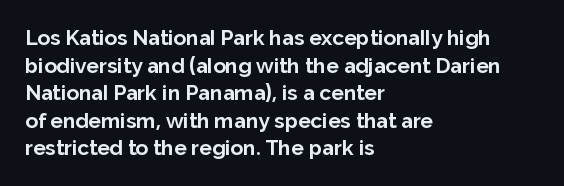
Q: Is the text bold? A: Yes.
Q: Is the text italic (slanted)? A: No, it is upright.
Q: Is the text underlined? A: No.
Q: How is the paragraph aligned? A: Left-aligned.
Q: Is the spacing between letters normal or unusually wide? A: Normal.
Q: Is the spacing between lines tight, normal or loose? A: Normal.
